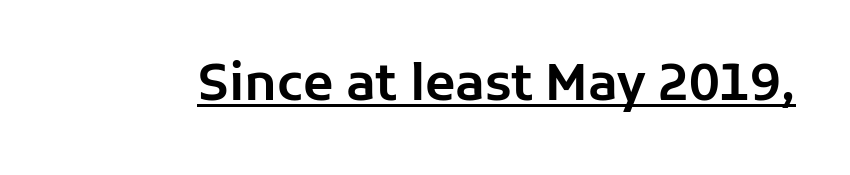
Looks like regular typesetting: each glyph gets only the width it needs. The gaps between neighbouring characters are ordinary and unremarkable. Typographically, this falls in the sans-serif category. Honestly, the underline is the first thing you notice here. You can tell it's not italic because the verticals are truly vertical.
